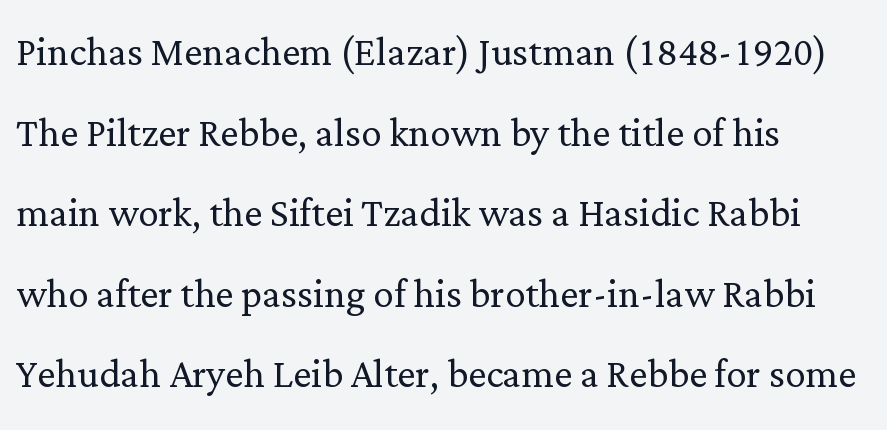
Note the varied advance widths — an 'i' is clearly narrower than an 'm'. Nobody touched the tracking dial on this one. Quick note: underline off. The line-height multiplier appears to be the usual default. A typesetter would mark this as roman, not italic.
